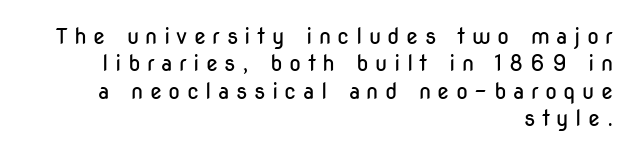
Typeset ragged left — the right edge is the straight one. The lettering holds an erect, upright posture throughout. On a weight scale, this lands at 450 or below. What stands out about the letter spacing? Its width — letters are far apart. Quick note: underline off.
